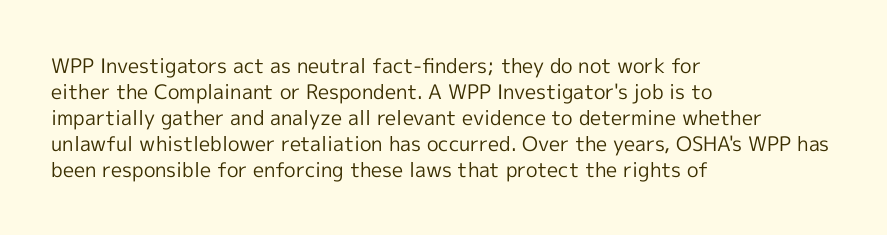
{"italic": "no", "bold": "no", "underline": "no", "align": "left", "line_spacing": "normal", "line_spacing_ratio": 1.3, "letter_spacing": "normal", "letter_spacing_em": 0.0, "glyph_px": 20}
